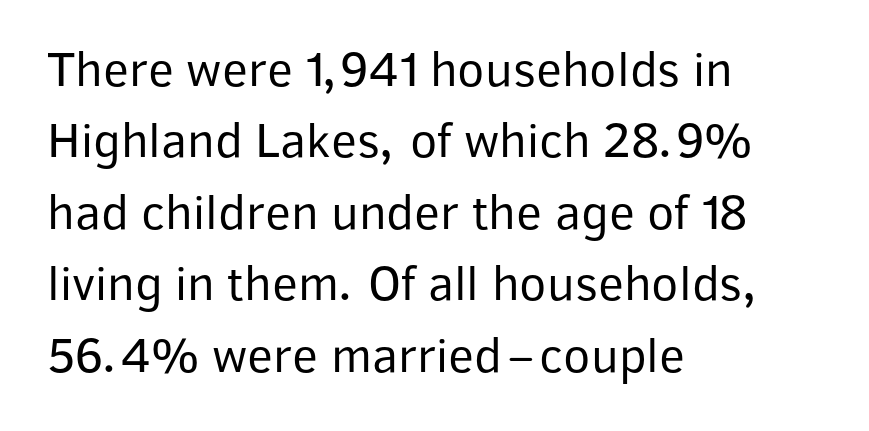
Q: Is the text bold? A: No.
Q: Is the text italic (slanted)? A: No, it is upright.
Q: Is the typeface a serif or a sans-serif typeface? A: Sans-serif.
Q: Is the text underlined? A: No.
Q: How is the paragraph aligned? A: Left-aligned.
Q: Is the spacing between letters normal or unusually wide? A: Normal.
Q: Is the spacing between lines tight, normal or loose? A: Normal.
Q: Width (condensed, normal, or wide)? A: Normal.
Q: Stroke contrast? A: Low.
Q: x-height? A: Medium.
Q: Monospaced? A: No.
